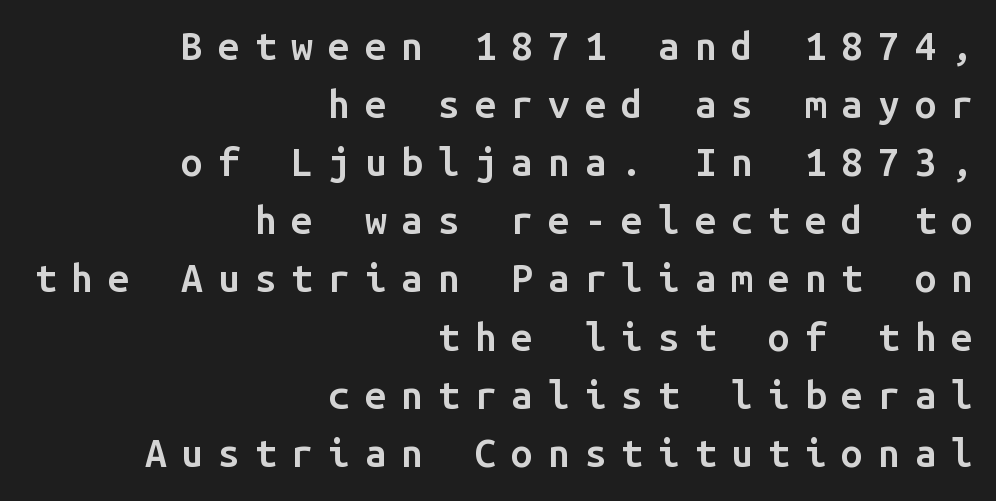
{"serif": "no", "italic": "no", "bold": "semi", "weight": "semibold", "width": "normal", "stroke_contrast": "low", "x_height": "medium", "monospaced": "yes", "underline": "no", "align": "right", "line_spacing": "normal", "line_spacing_ratio": 1.49, "letter_spacing": "wide", "letter_spacing_em": 0.38, "glyph_px": 39}
